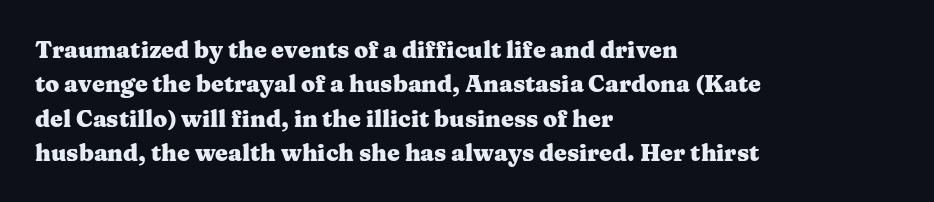
The image shows 23 px bold type, upright; set left-aligned, normal line spacing (1.49x), normal letter spacing, not underlined.
